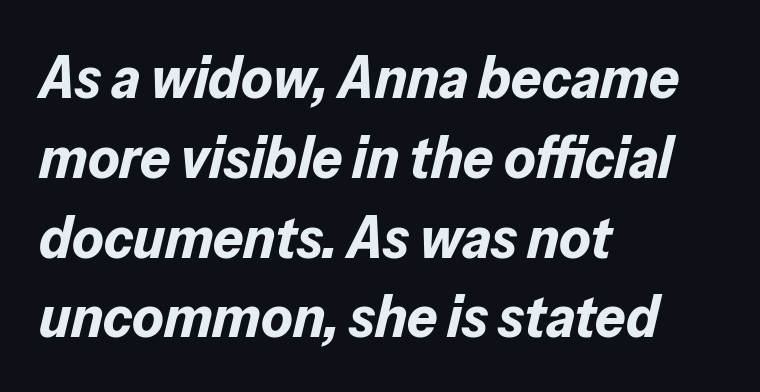
{"italic": "yes", "lean": "right", "slant_degrees": 13, "bold": "yes", "weight": "bold", "width": "normal", "stroke_contrast": "low", "x_height": "medium", "monospaced": "no", "underline": "no", "align": "left", "line_spacing": "normal", "line_spacing_ratio": 1.33, "letter_spacing": "normal", "letter_spacing_em": 0.0, "glyph_px": 60}
